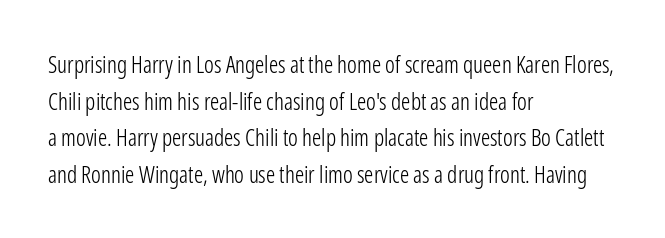
{"italic": "no", "bold": "no", "underline": "no", "align": "left", "line_spacing": "normal", "line_spacing_ratio": 1.59, "letter_spacing": "normal", "letter_spacing_em": 0.0, "glyph_px": 23}
